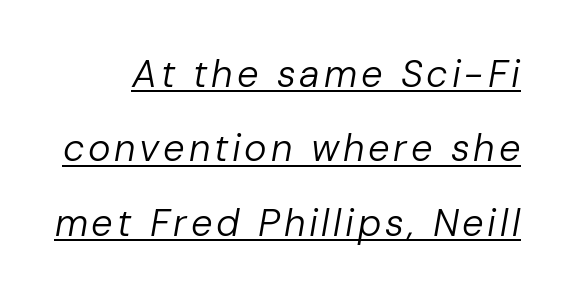
{"italic": "yes", "lean": "right", "slant_degrees": 10, "bold": "no", "weight": "regular", "width": "normal", "stroke_contrast": "low", "x_height": "medium", "monospaced": "no", "underline": "yes", "line_spacing": "loose", "line_spacing_ratio": 1.96, "glyph_px": 38}
